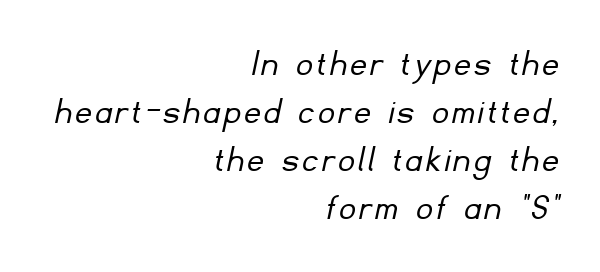
The image shows 39 px light sans-serif type; set right-aligned, line spacing 1.23x, not underlined; low stroke contrast and a small x-height.
